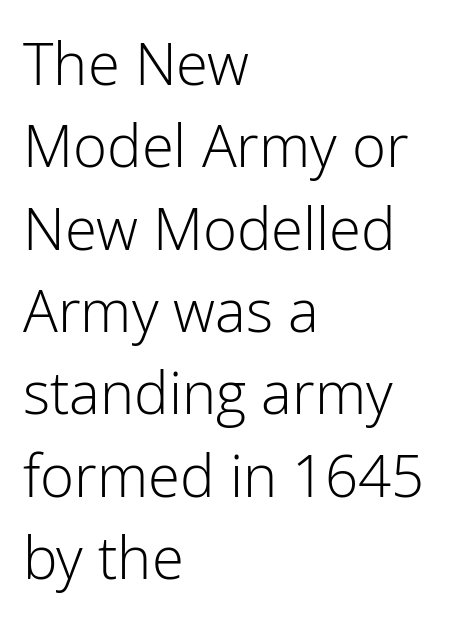
Ordinary non-slanted type is in use. You could not count columns in this text — the font is proportionally spaced. Are there feet on the stems? There aren't — it's a sans. Does extra space separate the letters? No, they use regular spacing. Each row of text sits above clean, open space.
